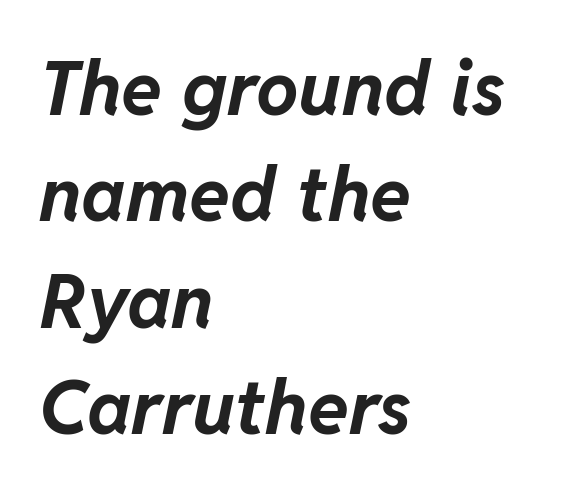
Q: Is the text bold? A: Yes.
Q: Is the text italic (slanted)? A: Yes, it leans right by about 11 degrees.
Q: Is the text underlined? A: No.
Q: How is the paragraph aligned? A: Left-aligned.
Q: Is the spacing between letters normal or unusually wide? A: Normal.
Q: Is the spacing between lines tight, normal or loose? A: Normal.
Q: Width (condensed, normal, or wide)? A: Normal.
Q: Stroke contrast? A: Low.
Q: x-height? A: Medium.
Q: Monospaced? A: No.
